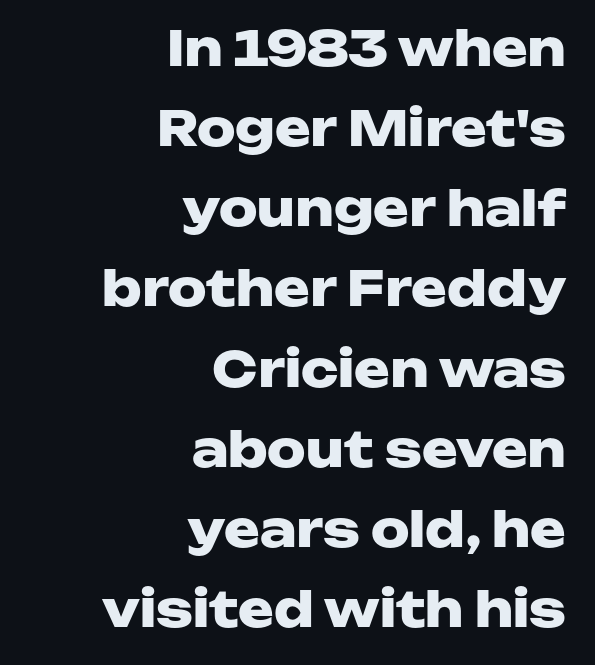
Q: Is the text bold? A: Yes.
Q: Is the text italic (slanted)? A: No, it is upright.
Q: Is the typeface a serif or a sans-serif typeface? A: Sans-serif.
Q: Is the text underlined? A: No.
Q: How is the paragraph aligned? A: Right-aligned.
Q: Is the spacing between letters normal or unusually wide? A: Normal.
Q: Is the spacing between lines tight, normal or loose? A: Normal.
Q: Width (condensed, normal, or wide)? A: Wide.
Q: Stroke contrast? A: Low.
Q: x-height? A: Medium.
Q: Monospaced? A: No.
